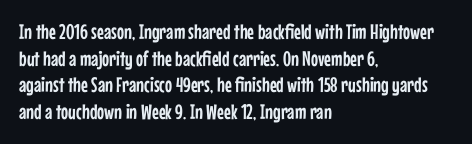
Successive baselines arrive at the customary interval. The space directly below the letters is spotless. The face used here is rendered with its standard letterfit. The rendering anchors every line to the left-hand side.
